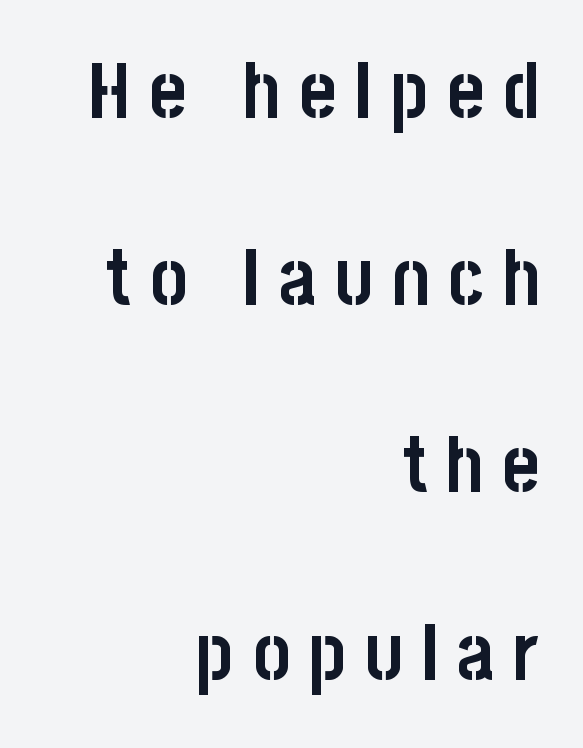
Q: Is the text bold? A: Yes.
Q: Is the text italic (slanted)? A: No, it is upright.
Q: Is the typeface a serif or a sans-serif typeface? A: Sans-serif.
Q: Is the text underlined? A: No.
Q: How is the paragraph aligned? A: Right-aligned.
Q: Is the spacing between letters normal or unusually wide? A: Unusually wide.
Q: Is the spacing between lines tight, normal or loose? A: Loose.
Q: Width (condensed, normal, or wide)? A: Condensed.
Q: Stroke contrast? A: Low.
Q: x-height? A: Large.
Q: Monospaced? A: No.
